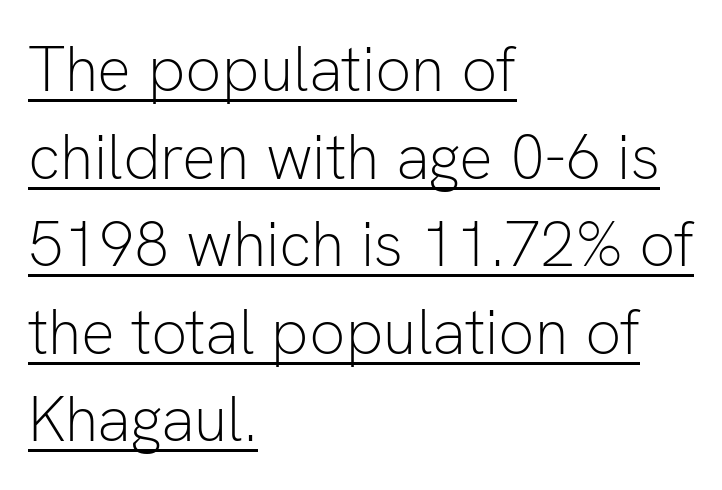
{"serif": "no", "italic": "no", "bold": "no", "weight": "light", "width": "normal", "stroke_contrast": "low", "x_height": "medium", "monospaced": "no", "underline": "yes", "align": "left", "line_spacing": "normal", "line_spacing_ratio": 1.39, "letter_spacing": "normal", "letter_spacing_em": 0.0, "glyph_px": 63}
